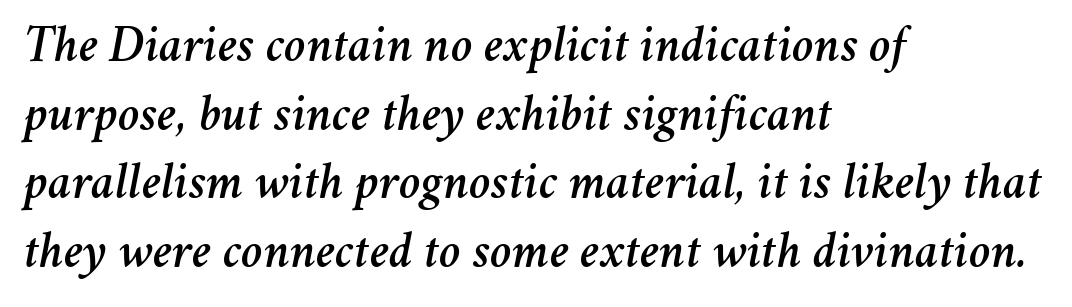
Q: Is the text italic (slanted)? A: Yes, it leans right by about 11 degrees.
Q: Is the text underlined? A: No.
Q: How is the paragraph aligned? A: Left-aligned.
Q: Is the spacing between letters normal or unusually wide? A: Normal.
Q: Is the spacing between lines tight, normal or loose? A: Normal.
Q: Width (condensed, normal, or wide)? A: Normal.
Q: Stroke contrast? A: Medium.
Q: x-height? A: Medium.
Q: Monospaced? A: No.
